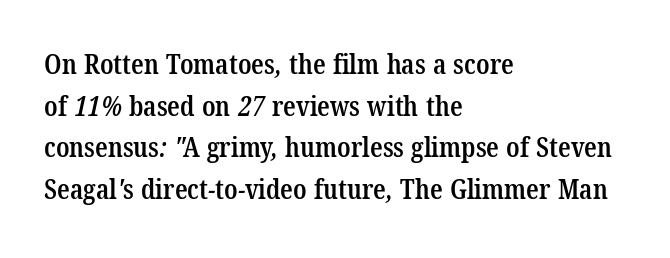
Q: Is the text bold? A: Semi-bold.
Q: Is the typeface a serif or a sans-serif typeface? A: Serif.
Q: Is the text underlined? A: No.
Q: How is the paragraph aligned? A: Left-aligned.
Q: Is the spacing between letters normal or unusually wide? A: Normal.
Q: Is the spacing between lines tight, normal or loose? A: Normal.
Q: Width (condensed, normal, or wide)? A: Condensed.
Q: Stroke contrast? A: Low.
Q: x-height? A: Medium.
Q: Monospaced? A: No.
